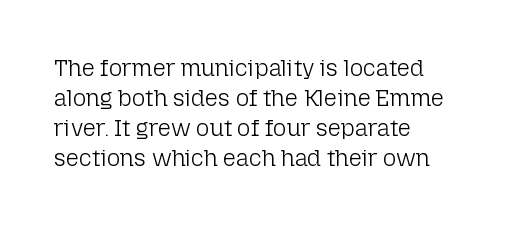
Teacher's note: observe the even left margin — that is flush-left alignment. Does extra space separate the letters? No, they use regular spacing. In terms of posture, this sample is upright. The glyphs are unaccompanied by any horizontal stroke below them. The lines sit at an ordinary, default distance from one another.
